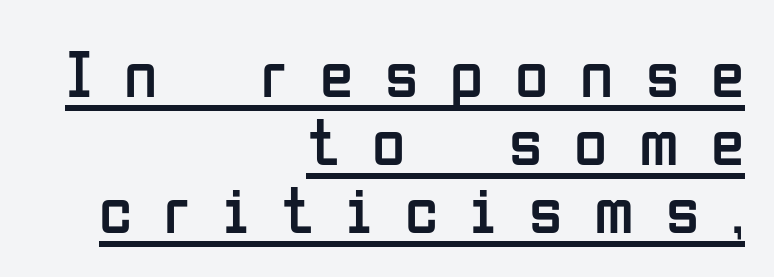
These lines stack with their right ends in a neat column. These lines are rendered in a variable-pitch font. Ordinary non-slanted type is in use. The tracking reads as deliberately expanded to a designer's eye. Underlining? Definitely there.
